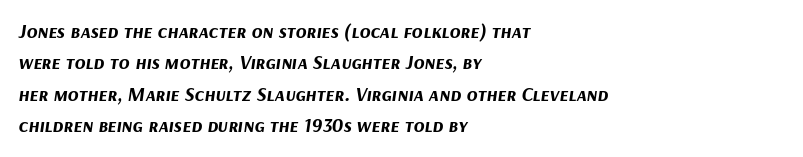
Q: Is the text bold? A: Yes.
Q: Is the text italic (slanted)? A: Yes, it leans right by about 9 degrees.
Q: Is the text underlined? A: No.
Q: How is the paragraph aligned? A: Left-aligned.
Q: Is the spacing between letters normal or unusually wide? A: Normal.
Q: Is the spacing between lines tight, normal or loose? A: Normal.
